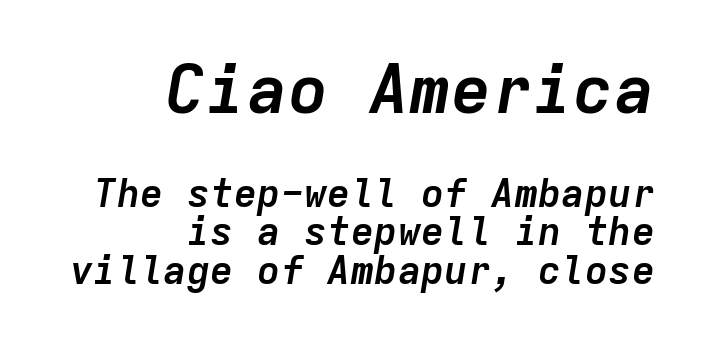
These lines are rendered in a fixed-pitch font. This rendering uses right alignment, leaving the left contour irregular. Descender tails drop into unmarked territory. The specimen reads as italic at a glance. Reading down the column, the eye jumps only a short way to each next line. Caption: upper text group enlarged, lower text group reduced.
